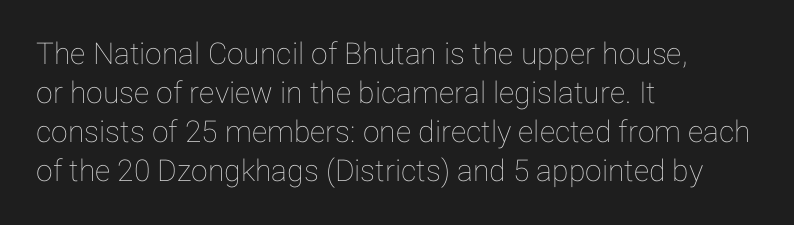
The specimen omits any rule beneath the text block's lines. The axis of the letterforms is exactly vertical. Tracking here is standard; glyphs follow each other at the usual distance. Here the designer chose a conventional face with non-uniform glyph widths. Rows of type keep a routine distance in the vertical direction.
